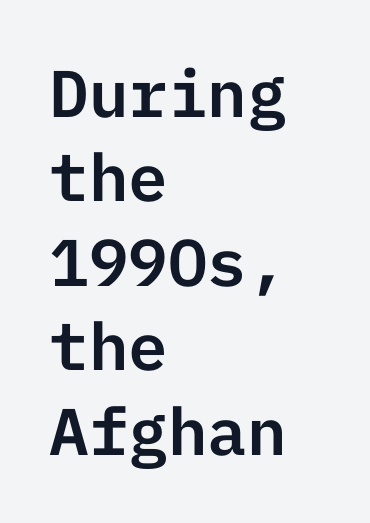
{"serif": "no", "italic": "no", "width": "normal", "stroke_contrast": "low", "x_height": "medium", "underline": "no", "align": "left", "line_spacing": "normal", "line_spacing_ratio": 1.28, "letter_spacing": "normal", "letter_spacing_em": 0.0, "glyph_px": 66}
